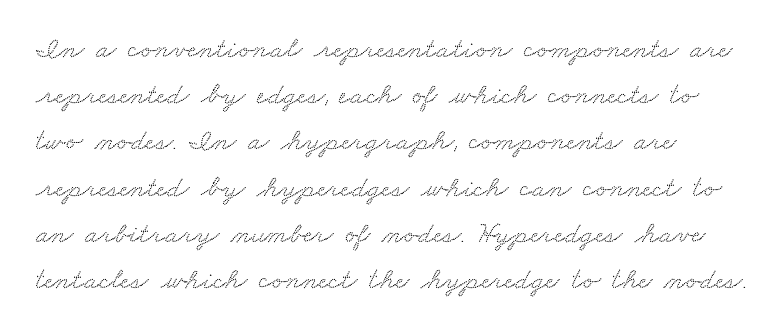
The image shows 30 px wide serif type; set normal line spacing (1.54x), normal letter spacing, not underlined; low stroke contrast and a small x-height.
